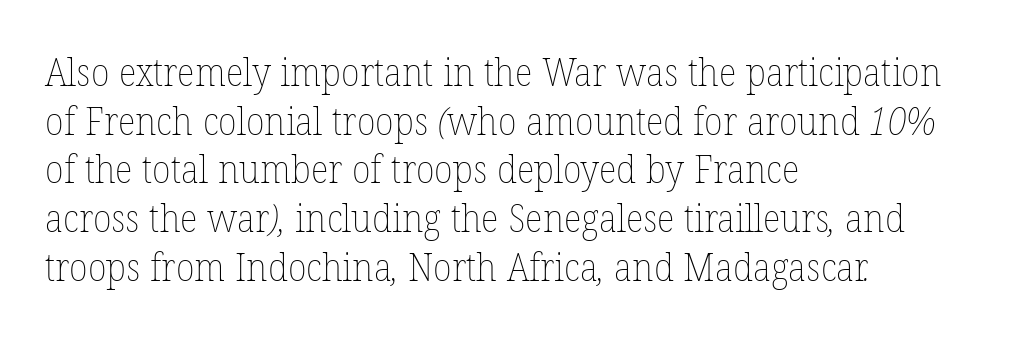
The image shows 38 px thin type; set left-aligned, normal line spacing (1.28x), normal letter spacing, not underlined; low stroke contrast and a medium x-height.
